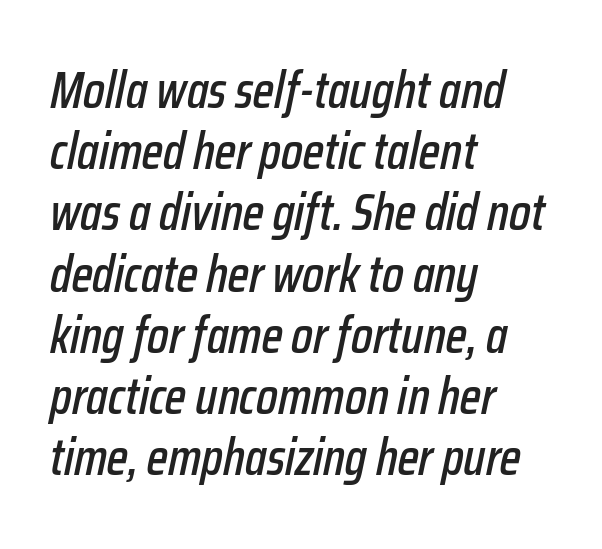
Bare-footed words on every line. A student would call this left alignment; a typographer would say flush left, rag right. Is the letter spacing exaggerated? No — it looks like the ordinary default. Varying glyph widths throughout — classic text-font behaviour.
